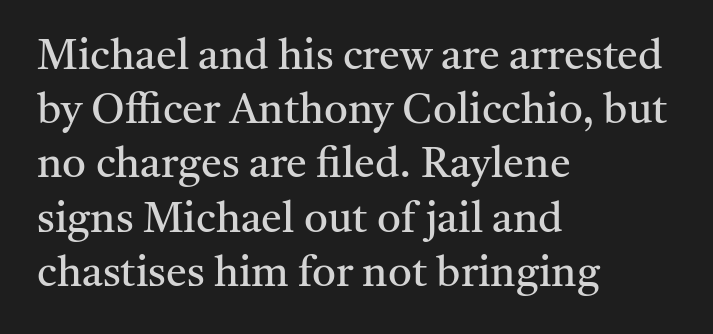
{"serif": "yes", "italic": "no", "bold": "no", "weight": "regular", "width": "normal", "stroke_contrast": "medium", "x_height": "medium", "monospaced": "no", "underline": "no", "align": "left", "line_spacing": "normal", "line_spacing_ratio": 1.29, "letter_spacing": "normal", "letter_spacing_em": 0.0, "glyph_px": 42}
